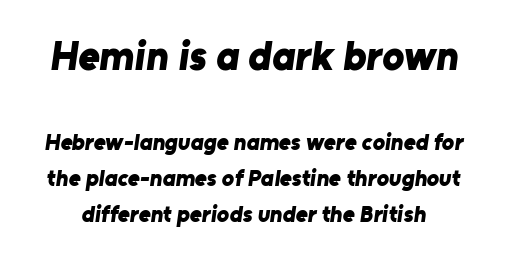
{"serif": "no", "bold": "yes", "weight": "bold", "width": "normal", "stroke_contrast": "low", "x_height": "medium", "monospaced": "no", "underline": "no", "line_spacing": "normal", "line_spacing_ratio": 1.57, "letter_spacing": "normal", "letter_spacing_em": 0.0, "larger_block": "first", "size_ratio": 1.78, "glyph_px": 41}
